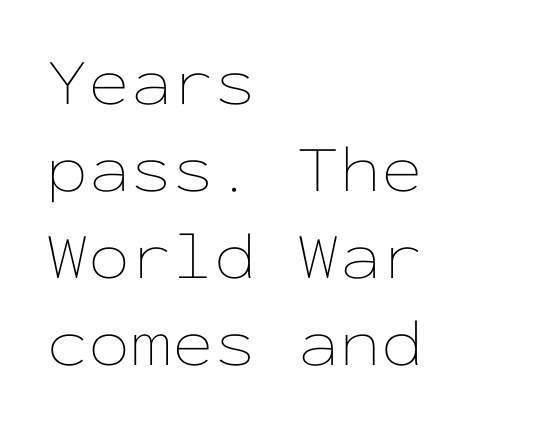
The image shows 67 px thin, wide type, upright, monospaced; set left-aligned, normal line spacing (1.3x), normal letter spacing, not underlined; low stroke contrast and a medium x-height.
